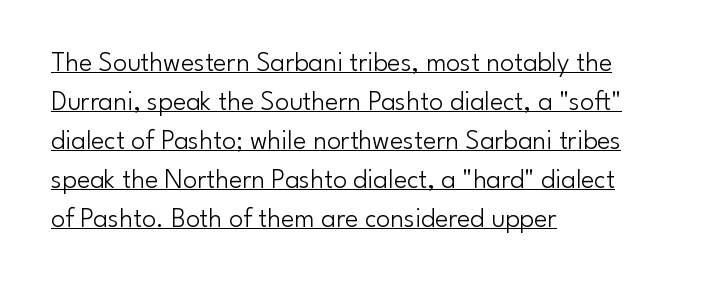
Character widths vary here, with narrow letters taking less room than wide ones. This sample carries an underscore along the baseline area. Every row of glyphs begins at an identical x-position on the left. No letter is thick-stroked: the sample isn't bold.
